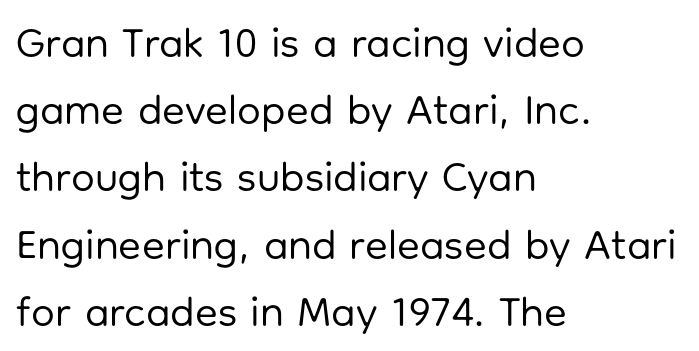
{"serif": "no", "italic": "no", "bold": "no", "weight": "regular", "width": "normal", "stroke_contrast": "low", "x_height": "medium", "monospaced": "no", "underline": "no", "align": "left", "line_spacing": "normal", "line_spacing_ratio": 1.6, "letter_spacing": "normal", "letter_spacing_em": 0.0, "glyph_px": 42}
